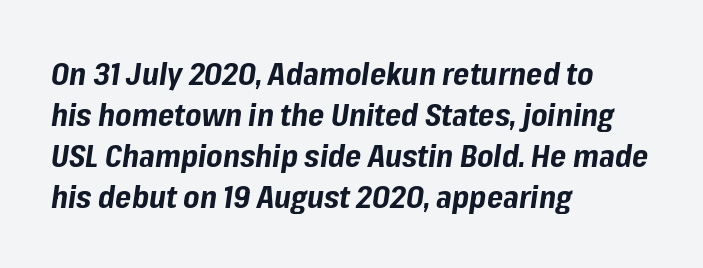
{"italic": "yes", "lean": "right", "slant_degrees": 8, "bold": "yes", "weight": "bold", "width": "normal", "stroke_contrast": "low", "x_height": "medium", "monospaced": "no", "underline": "no", "align": "left", "line_spacing": "normal", "line_spacing_ratio": 1.32, "letter_spacing": "normal", "letter_spacing_em": 0.0, "glyph_px": 31}
